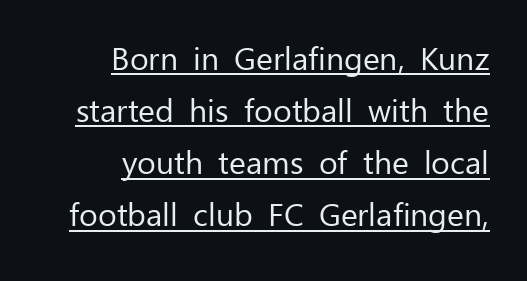
The image shows 32 px regular-weight sans-serif type, upright; set right-aligned, normal line spacing (1.63x), normal letter spacing, underlined; low stroke contrast and a medium x-height.
